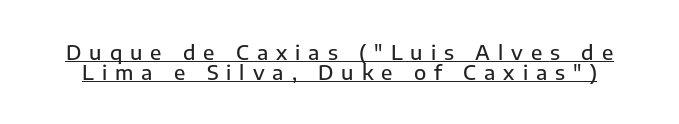
{"italic": "no", "bold": "semi", "underline": "yes", "line_spacing": "tight", "line_spacing_ratio": 0.99, "letter_spacing": "wide", "letter_spacing_em": 0.4, "glyph_px": 20}
